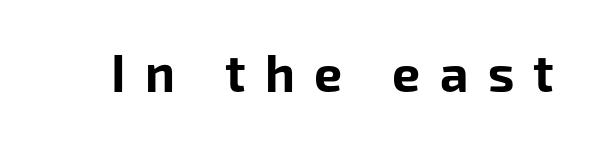
Q: Is the text bold? A: Yes.
Q: Is the text italic (slanted)? A: No, it is upright.
Q: Is the typeface a serif or a sans-serif typeface? A: Sans-serif.
Q: Is the text underlined? A: No.
Q: Is the spacing between letters normal or unusually wide? A: Unusually wide.
Q: Width (condensed, normal, or wide)? A: Normal.
Q: Stroke contrast? A: Low.
Q: x-height? A: Medium.
Q: Monospaced? A: No.
